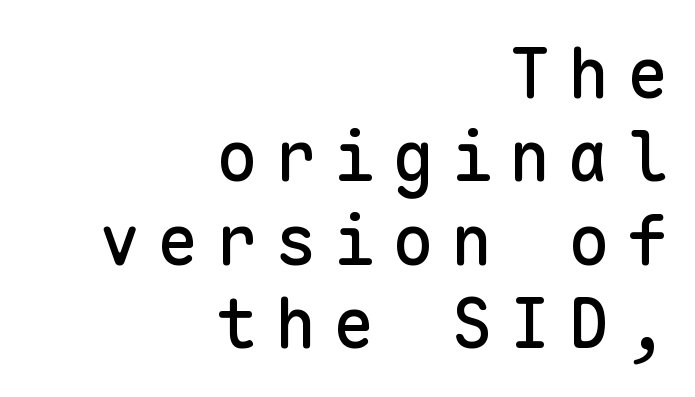
The image shows 69 px sans-serif type, upright, monospaced; set right-aligned, line spacing 1.21x, unusually wide letter spacing (+0.25 em), not underlined; low stroke contrast and a medium x-height.
